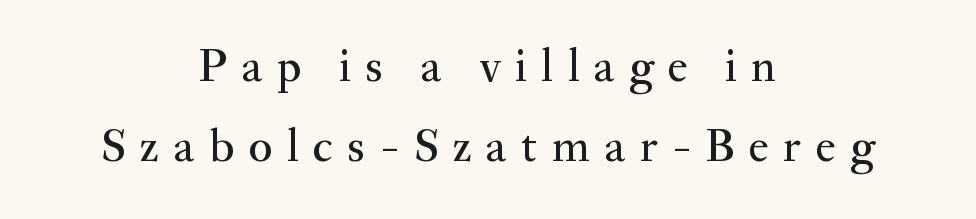
{"serif": "yes", "italic": "no", "width": "normal", "stroke_contrast": "medium", "x_height": "small", "monospaced": "no", "underline": "no", "align": "center", "line_spacing_ratio": 1.73, "letter_spacing": "wide", "letter_spacing_em": 0.31, "glyph_px": 46}
